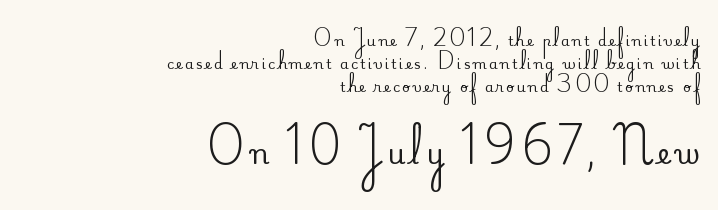
{"serif": "yes", "italic": "no", "width": "normal", "stroke_contrast": "medium", "x_height": "small", "monospaced": "no", "underline": "no", "align": "right", "line_spacing": "normal", "line_spacing_ratio": 1.64, "larger_block": "second", "size_ratio": 2.0, "glyph_px": 28}
